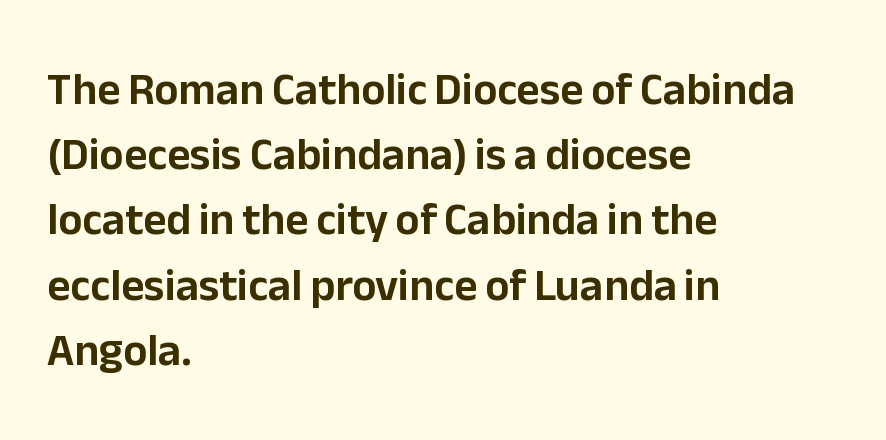
The image shows 45 px sans-serif type, upright; set left-aligned, normal line spacing (1.45x), normal letter spacing, not underlined; low stroke contrast and a medium x-height.
